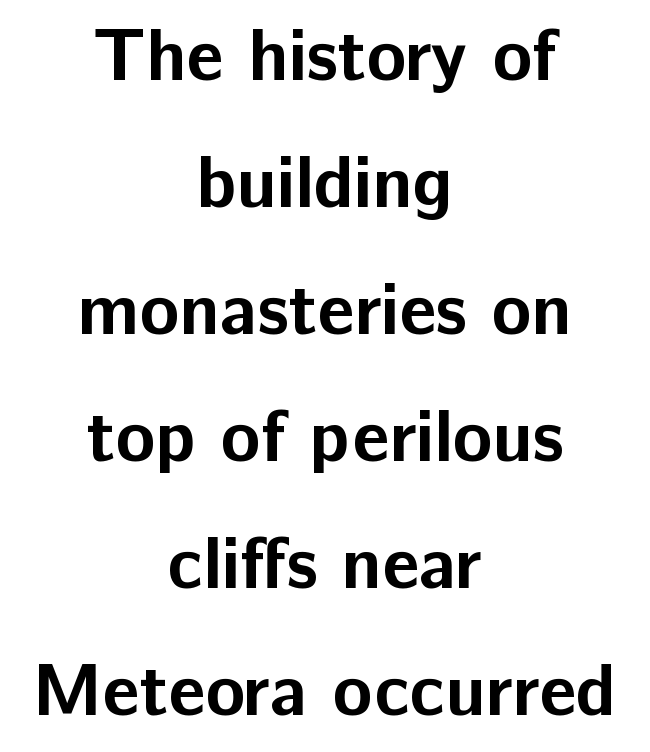
{"serif": "no", "italic": "no", "bold": "yes", "weight": "bold", "width": "normal", "stroke_contrast": "low", "x_height": "medium", "monospaced": "no", "underline": "no", "align": "center", "line_spacing_ratio": 1.74, "letter_spacing": "normal", "letter_spacing_em": 0.0, "glyph_px": 73}
